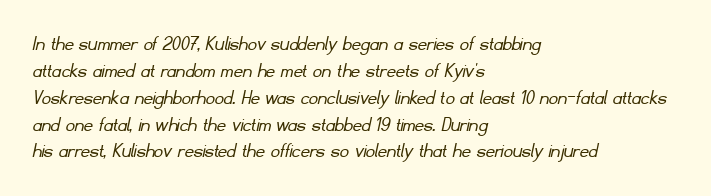
Q: Is the text bold? A: No.
Q: Is the text underlined? A: No.
Q: How is the paragraph aligned? A: Left-aligned.
Q: Is the spacing between letters normal or unusually wide? A: Normal.
